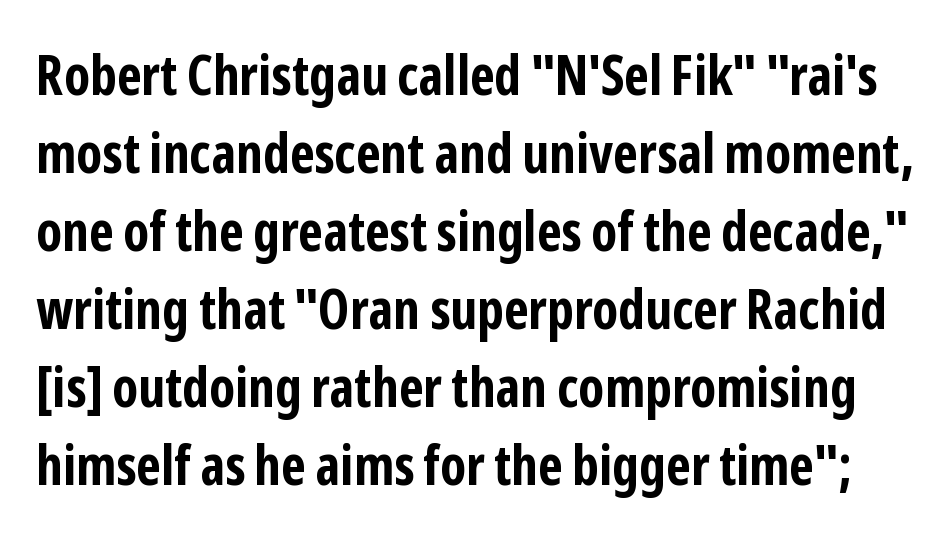
{"serif": "no", "italic": "no", "bold": "yes", "weight": "bold", "width": "condensed", "stroke_contrast": "low", "x_height": "medium", "monospaced": "no", "underline": "no", "line_spacing": "normal", "line_spacing_ratio": 1.42, "letter_spacing": "normal", "letter_spacing_em": 0.0, "glyph_px": 55}
